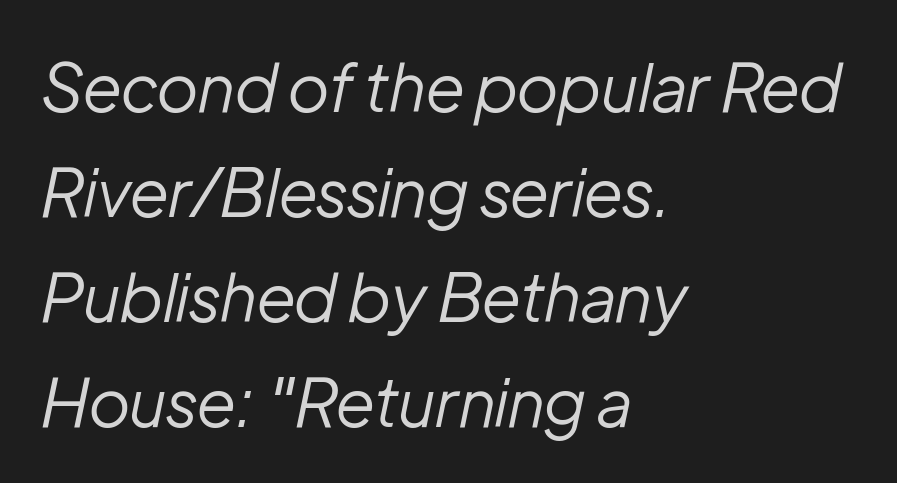
The passage shown is not underscored anywhere. The setting favours the left margin, as ordinary paragraphs usually do. Slant detected: the letters are inclined. The tracking reads as untouched default to a designer's eye. Do the characters align in a grid? No, the font is proportional.
